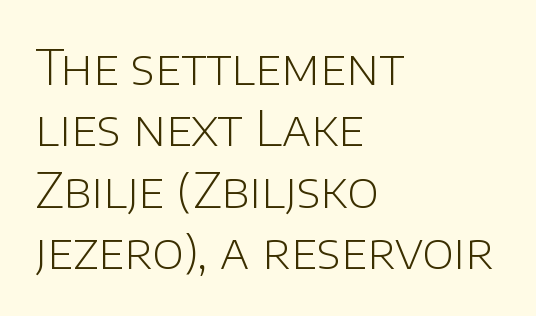
The image shows 48 px light sans-serif type, upright; set left-aligned, normal line spacing (1.28x), normal letter spacing, not underlined; low stroke contrast and a large x-height.
